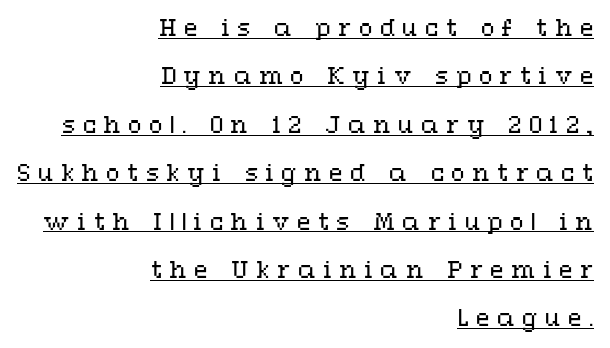
Q: Is the text bold? A: No.
Q: Is the text italic (slanted)? A: No, it is upright.
Q: Is the text underlined? A: Yes.
Q: How is the paragraph aligned? A: Right-aligned.
Q: Is the spacing between letters normal or unusually wide? A: Unusually wide.
Q: Is the spacing between lines tight, normal or loose? A: Loose.
